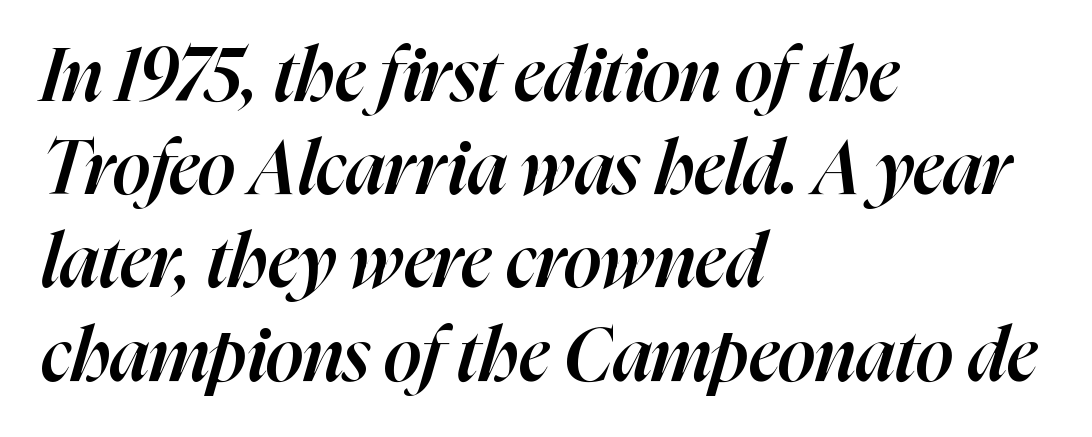
The letterforms sit shoulder to shoulder at normal distance. The rows are spaced the way most documents space them. An italicized treatment has been applied to the whole sample. Set as a demibold, roughly 600 on the weight scale. The lines in this sample share a left origin and differ only in where they stop. Underline: absent.
